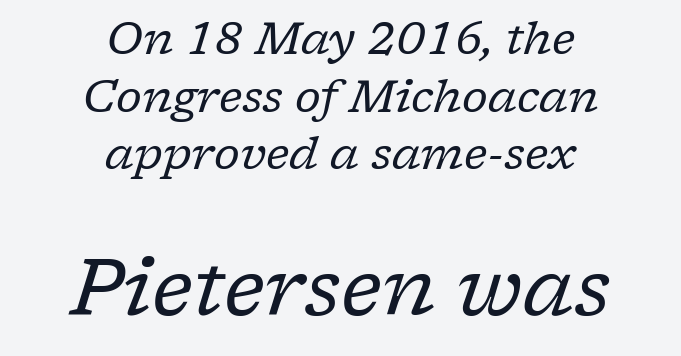
{"serif": "yes", "italic": "yes", "lean": "right", "slant_degrees": 17, "bold": "no", "weight": "regular", "width": "normal", "stroke_contrast": "low", "x_height": "medium", "monospaced": "no", "underline": "no", "align": "center", "line_spacing": "normal", "line_spacing_ratio": 1.28, "letter_spacing": "normal", "letter_spacing_em": 0.0, "larger_block": "second", "size_ratio": 1.76, "glyph_px": 79}
